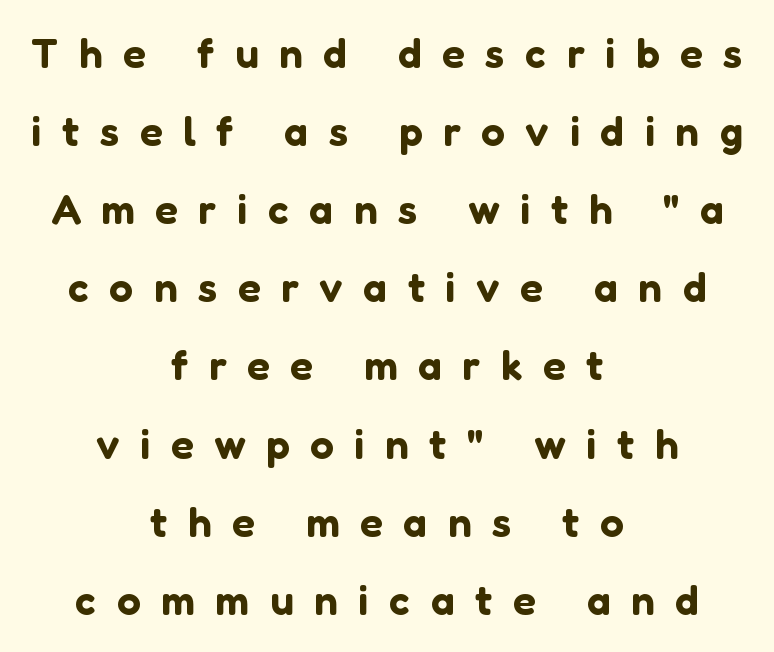
The image shows 42 px sans-serif type, upright; set centered, line spacing 1.86x, unusually wide letter spacing (+0.49 em), not underlined; low stroke contrast and a medium x-height.
